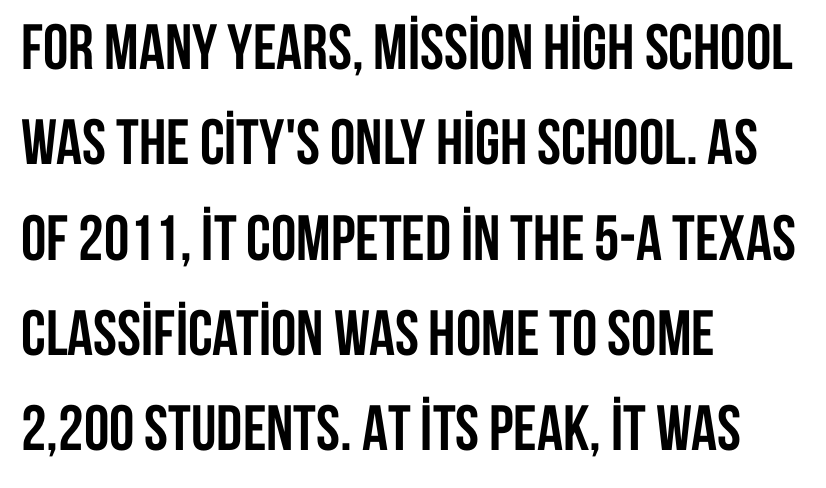
{"serif": "no", "italic": "no", "bold": "yes", "weight": "semibold", "width": "condensed", "stroke_contrast": "low", "x_height": "large", "monospaced": "no", "underline": "no", "align": "left", "line_spacing": "normal", "line_spacing_ratio": 1.49, "letter_spacing": "normal", "letter_spacing_em": 0.0, "glyph_px": 64}
